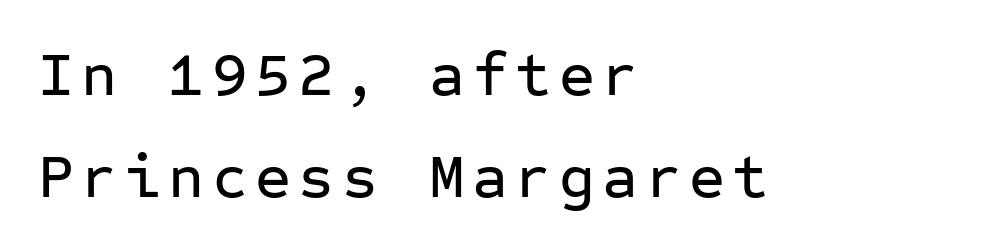
Q: Is the text italic (slanted)? A: No, it is upright.
Q: Is the typeface a serif or a sans-serif typeface? A: Sans-serif.
Q: Is the text underlined? A: No.
Q: How is the paragraph aligned? A: Left-aligned.
Q: Is the spacing between lines tight, normal or loose? A: Normal.
Q: Width (condensed, normal, or wide)? A: Normal.
Q: Stroke contrast? A: Low.
Q: x-height? A: Medium.
Q: Monospaced? A: Yes.
